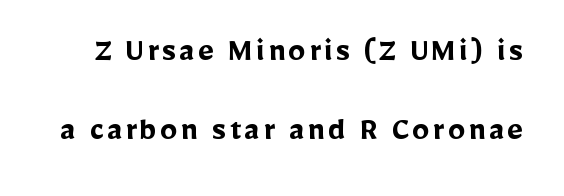
Q: Is the text bold? A: Yes.
Q: Is the text italic (slanted)? A: No, it is upright.
Q: Is the typeface a serif or a sans-serif typeface? A: Sans-serif.
Q: Is the text underlined? A: No.
Q: Is the spacing between lines tight, normal or loose? A: Loose.
Q: Width (condensed, normal, or wide)? A: Normal.
Q: Stroke contrast? A: Low.
Q: x-height? A: Medium.
Q: Monospaced? A: No.
